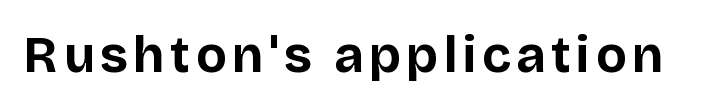
This sample uses a sans-serif face. The letters stand upright; this is a roman face. Check under the words: just untouched page. Weight check: bold — yes, fully.
